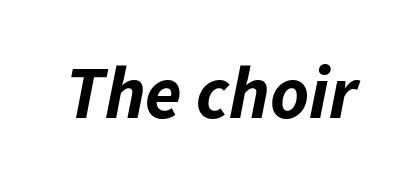
Q: Is the text bold? A: Yes.
Q: Is the text italic (slanted)? A: Yes, it leans right by about 11 degrees.
Q: Is the text underlined? A: No.
Q: Is the spacing between letters normal or unusually wide? A: Normal.
Q: Width (condensed, normal, or wide)? A: Normal.
Q: Stroke contrast? A: Low.
Q: x-height? A: Medium.
Q: Monospaced? A: No.
